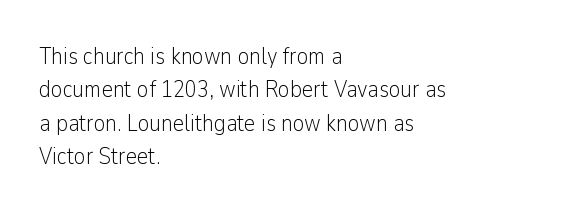
Q: Is the text bold? A: No.
Q: Is the text italic (slanted)? A: No, it is upright.
Q: Is the text underlined? A: No.
Q: How is the paragraph aligned? A: Left-aligned.
Q: Is the spacing between letters normal or unusually wide? A: Normal.
Q: Is the spacing between lines tight, normal or loose? A: Normal.
